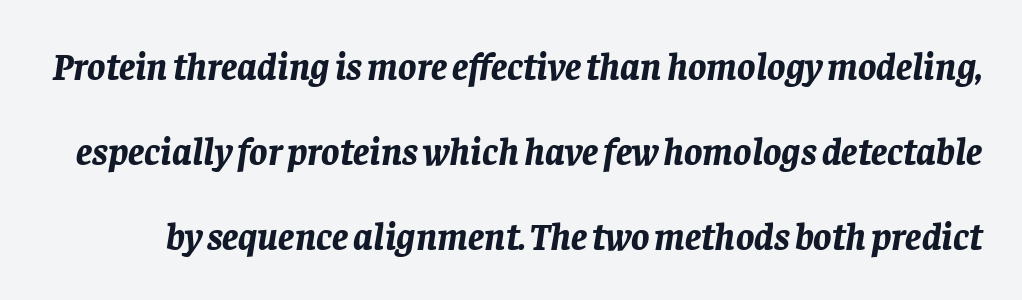
{"italic": "yes", "lean": "right", "slant_degrees": 8, "bold": "yes", "weight": "bold", "width": "normal", "stroke_contrast": "low", "x_height": "large", "monospaced": "no", "underline": "no", "line_spacing": "loose", "line_spacing_ratio": 2.24, "letter_spacing": "normal", "letter_spacing_em": 0.0, "glyph_px": 38}
